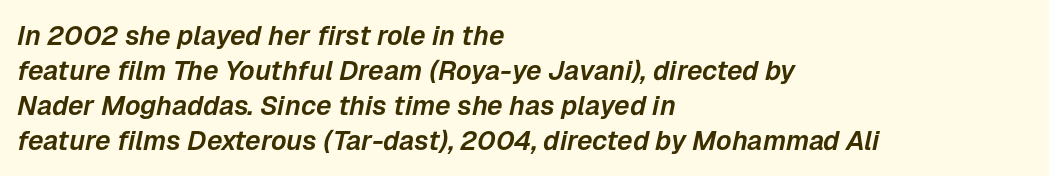
The image shows 27 px text type, italic (leaning right); set left-aligned, normal line spacing (1.3x), normal letter spacing, not underlined.
